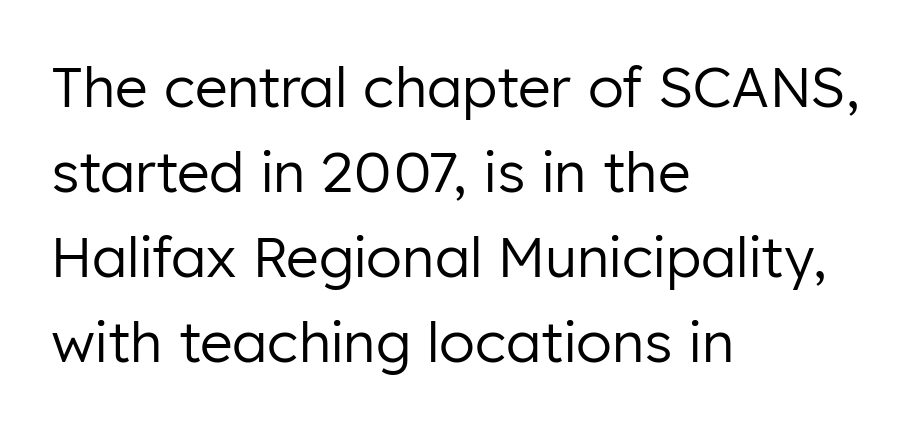
Q: Is the text bold? A: No.
Q: Is the text italic (slanted)? A: No, it is upright.
Q: Is the typeface a serif or a sans-serif typeface? A: Sans-serif.
Q: Is the text underlined? A: No.
Q: How is the paragraph aligned? A: Left-aligned.
Q: Is the spacing between letters normal or unusually wide? A: Normal.
Q: Is the spacing between lines tight, normal or loose? A: Normal.
Q: Width (condensed, normal, or wide)? A: Normal.
Q: Stroke contrast? A: Low.
Q: x-height? A: Medium.
Q: Monospaced? A: No.
